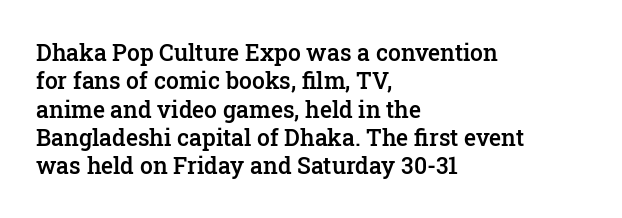
Is the letter spacing exaggerated? No — it looks like the ordinary default. Do the letters lean? They stand straight. Is the type bold? Partly — it's a semibold, heavier than regular but not fully bold. Lines of text with bare space underneath. The text block is weighted toward the left margin, trailing off unevenly rightward.
